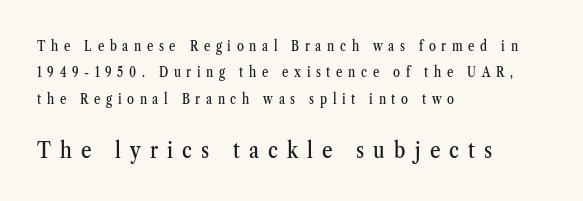
{"italic": "no", "underline": "no", "align": "left", "line_spacing_ratio": 1.89, "letter_spacing": "wide", "letter_spacing_em": 0.4, "larger_block": "second", "size_ratio": 1.64, "glyph_px": 23}
